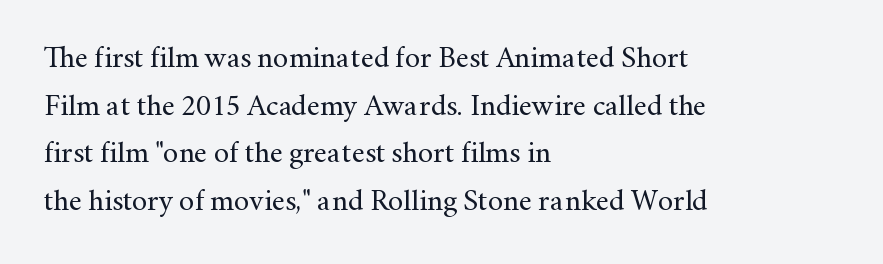
A light-to-regular cut is what we see here. Leading matches the norm, producing a regular column. Glance below the letters and you will spot only blank space. Default kerning and tracking; the words read as compact shapes.
